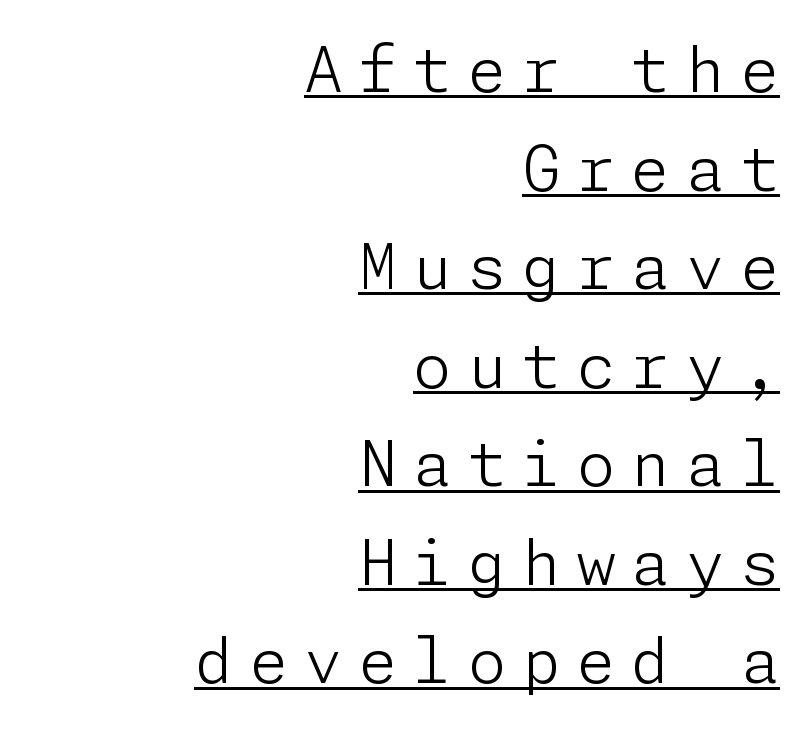
The image shows 62 px light sans-serif type, upright; set right-aligned, normal line spacing (1.59x), unusually wide letter spacing (+0.26 em), underlined; low stroke contrast and a medium x-height.
